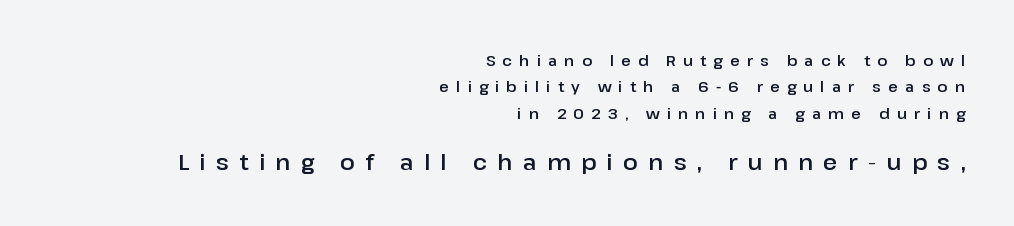
The image shows 22 px text type, upright; set right-aligned, line spacing 1.76x, unusually wide letter spacing (+0.47 em), not underlined; the second (bottom) block is 1.47x larger.
